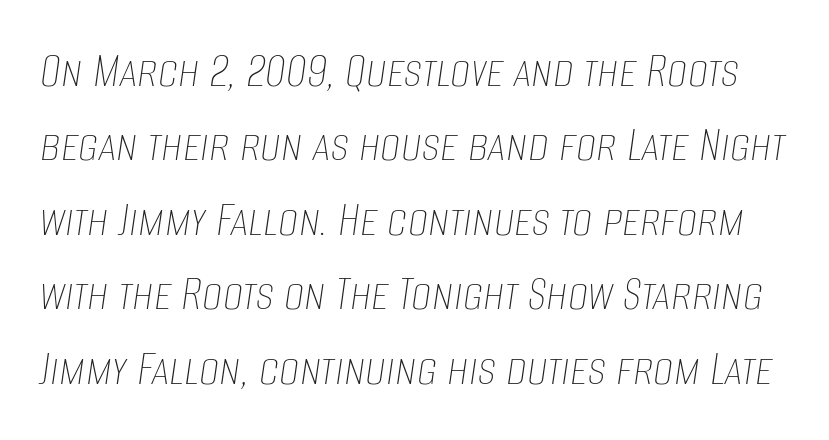
{"italic": "yes", "lean": "right", "slant_degrees": 8, "bold": "no", "weight": "thin", "width": "condensed", "stroke_contrast": "low", "x_height": "large", "monospaced": "no", "underline": "no", "line_spacing": "normal", "line_spacing_ratio": 1.46, "letter_spacing": "normal", "letter_spacing_em": 0.0, "glyph_px": 51}
